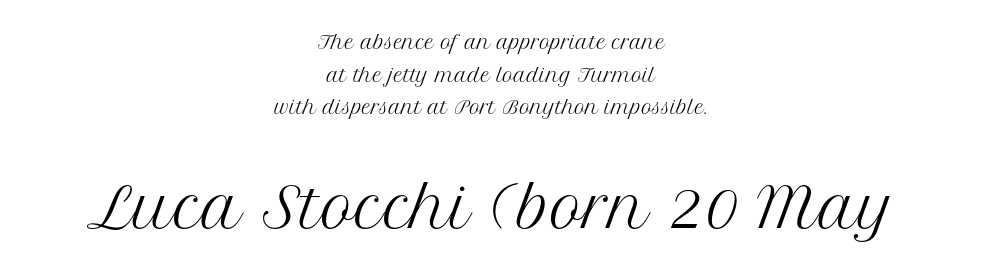
{"serif": "yes", "bold": "no", "weight": "regular", "width": "normal", "stroke_contrast": "medium", "x_height": "medium", "monospaced": "no", "underline": "no", "align": "center", "line_spacing_ratio": 1.81, "letter_spacing": "normal", "letter_spacing_em": 0.0, "larger_block": "second", "size_ratio": 3.06, "glyph_px": 55}
